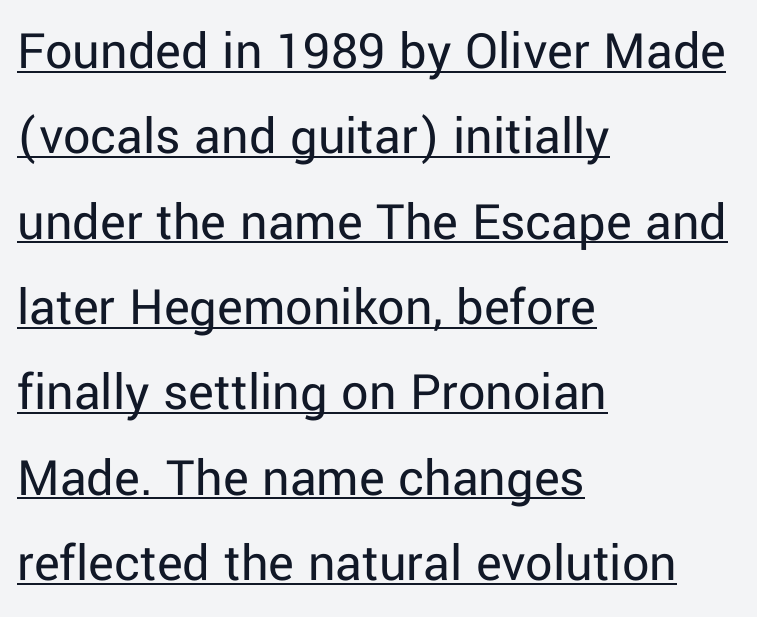
{"serif": "no", "italic": "no", "bold": "no", "weight": "regular", "width": "normal", "stroke_contrast": "low", "x_height": "medium", "monospaced": "no", "underline": "yes", "align": "left", "line_spacing": "normal", "line_spacing_ratio": 1.58, "letter_spacing": "normal", "letter_spacing_em": 0.0, "glyph_px": 54}
